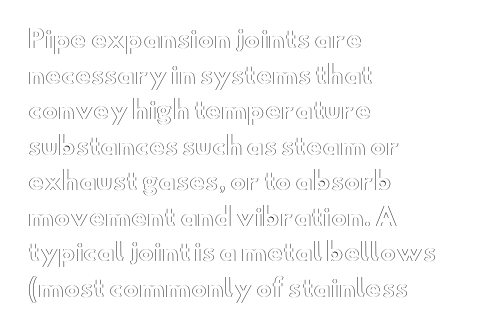
The image shows 24 px text type, upright; set left-aligned, normal line spacing (1.48x), normal letter spacing, not underlined.
